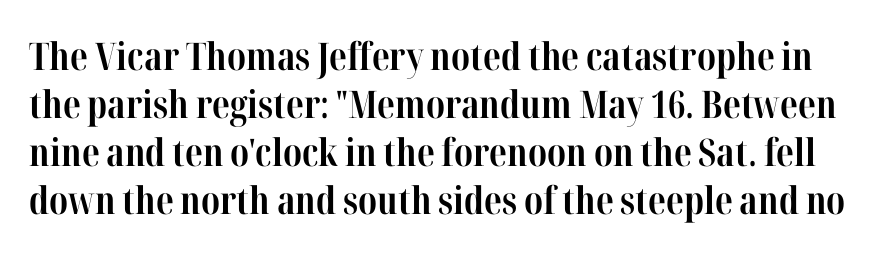
{"serif": "yes", "italic": "no", "bold": "yes", "weight": "bold", "width": "condensed", "stroke_contrast": "high", "x_height": "medium", "monospaced": "no", "underline": "no", "line_spacing": "normal", "line_spacing_ratio": 1.26, "letter_spacing": "normal", "letter_spacing_em": 0.0, "glyph_px": 38}
